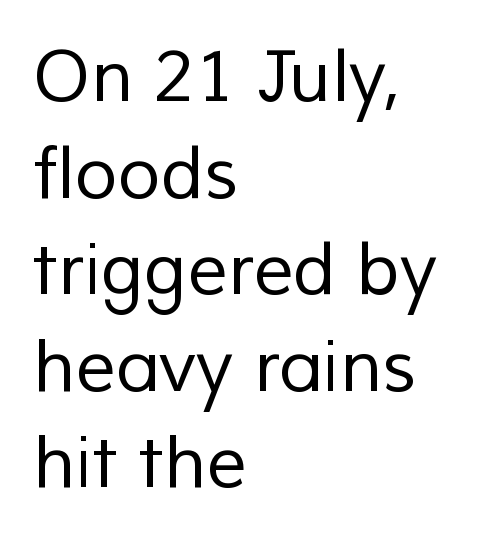
The image shows 71 px regular-weight sans-serif type; set left-aligned, normal line spacing (1.36x), normal letter spacing, not underlined; low stroke contrast and a medium x-height.
